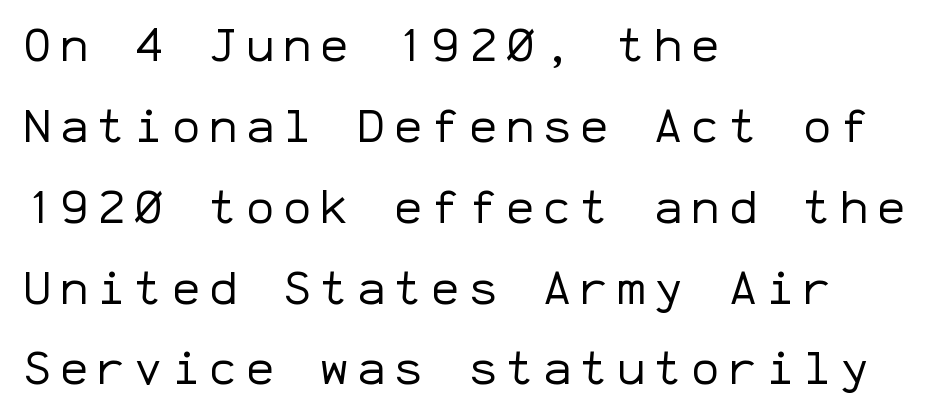
Q: Is the text bold? A: No.
Q: Is the text italic (slanted)? A: No, it is upright.
Q: Is the typeface a serif or a sans-serif typeface? A: Sans-serif.
Q: Is the text underlined? A: No.
Q: How is the paragraph aligned? A: Left-aligned.
Q: Width (condensed, normal, or wide)? A: Normal.
Q: Stroke contrast? A: Low.
Q: x-height? A: Medium.
Q: Monospaced? A: Yes.
